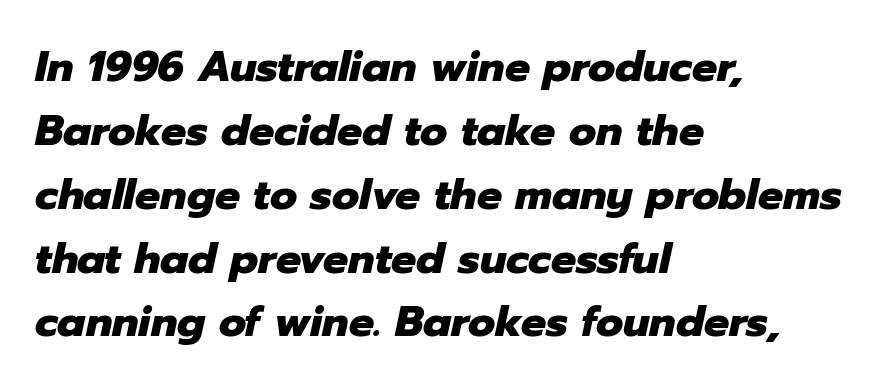
{"italic": "yes", "lean": "right", "slant_degrees": 12, "bold": "yes", "weight": "heavy", "width": "normal", "stroke_contrast": "low", "x_height": "medium", "monospaced": "no", "underline": "no", "align": "left", "line_spacing": "normal", "line_spacing_ratio": 1.52, "letter_spacing": "normal", "letter_spacing_em": 0.0, "glyph_px": 42}
